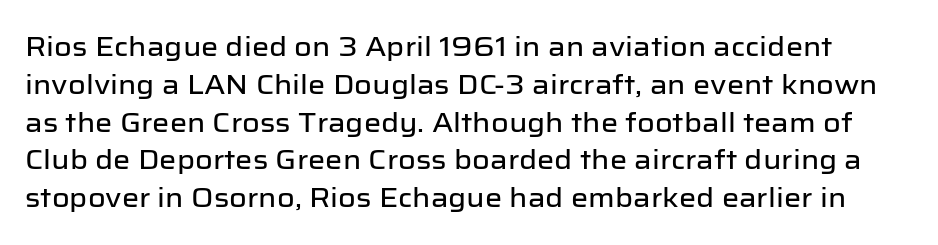
The lettering stays uniformly vertical, giving the passage a roman look. Words float on clear page, feet unadorned. Compared with typical paragraphs, the rows here are spaced about the same. Students, note that the glyphs here touch the page at normal intervals.
